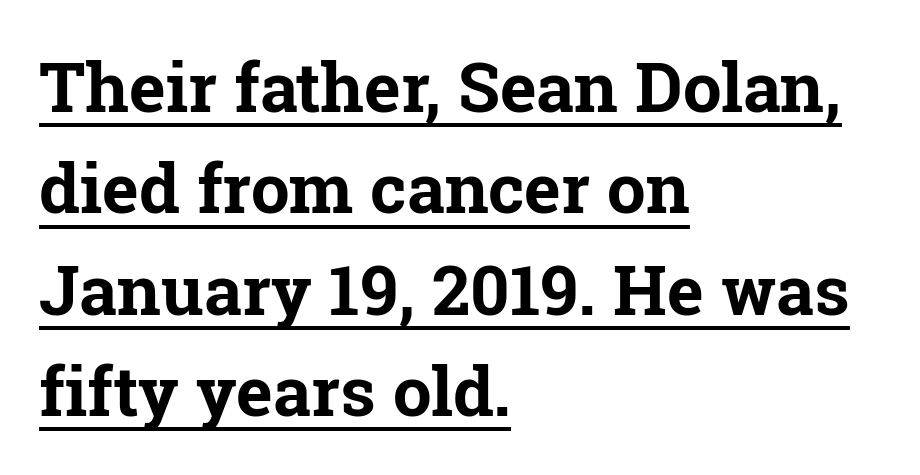
Caption: multi-line text, flush left, ragged right. Students, observe: this is what conventionally led text looks like. Unlike a clean sans, this face finishes its strokes with serifs. A continuous stroke trails under the words, as in a hyperlink. The type sits square on the baseline with zero lean. Think of a printed novel: that variable character pitch is what you see here.
